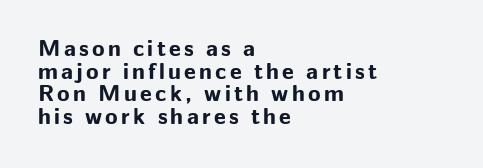
The image shows 23 px bold type, upright; set left-aligned, tight line spacing (0.98x), not underlined.
